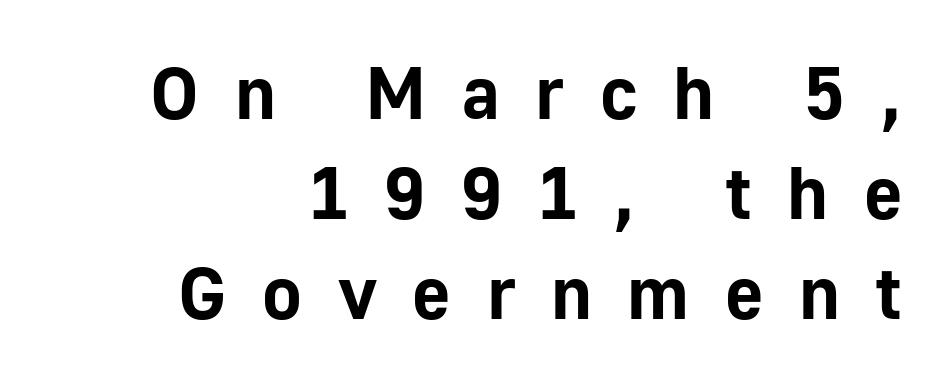
The designer left line spacing at the default. Weight: bold. This is sans-serif lettering, the kind often seen on screens and signage. Every stem runs plumb, perpendicular to the baseline. A typesetter would call this proportional, since set widths differ per character.
